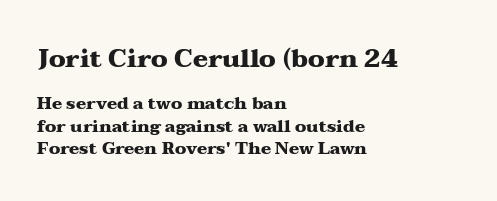
{"italic": "no", "bold": "yes", "underline": "no", "align": "left", "line_spacing": "normal", "line_spacing_ratio": 1.3, "letter_spacing": "normal", "letter_spacing_em": 0.0, "larger_block": "first", "size_ratio": 1.47, "glyph_px": 25}
